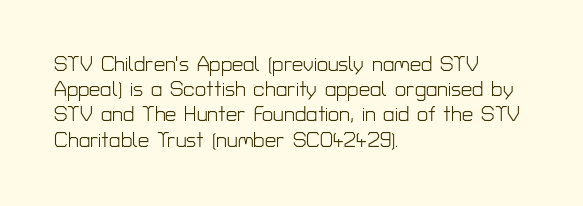
How would I describe the line gaps? Plain and ordinary. Stem width sits at or under what a default text font uses. Posture: straight, roman, zero tilt. Underlining? Definitely not there. How are the letters spaced? Ordinarily, with no added tracking. Alignment: flush left.
